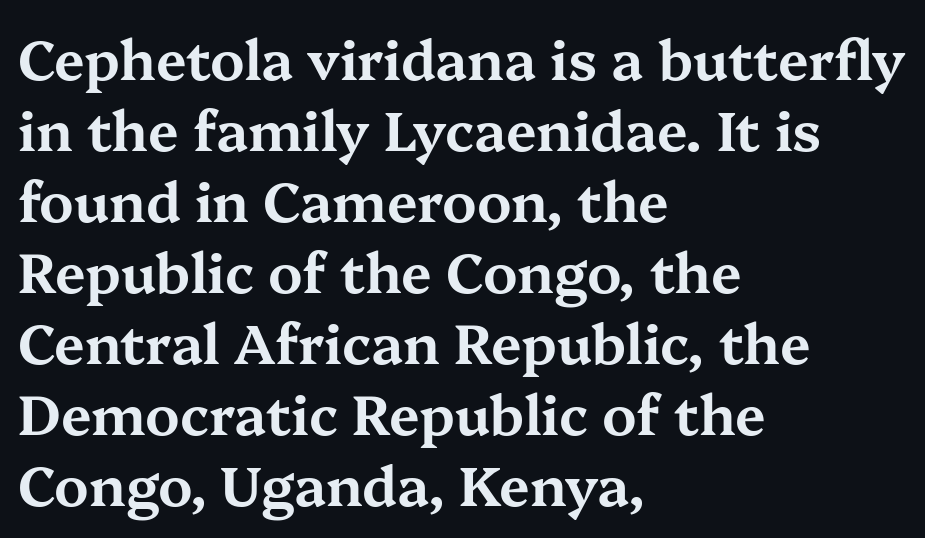
The image shows 55 px wide serif type, upright; set left-aligned, normal line spacing (1.29x), normal letter spacing, not underlined; medium stroke contrast and a medium x-height.
